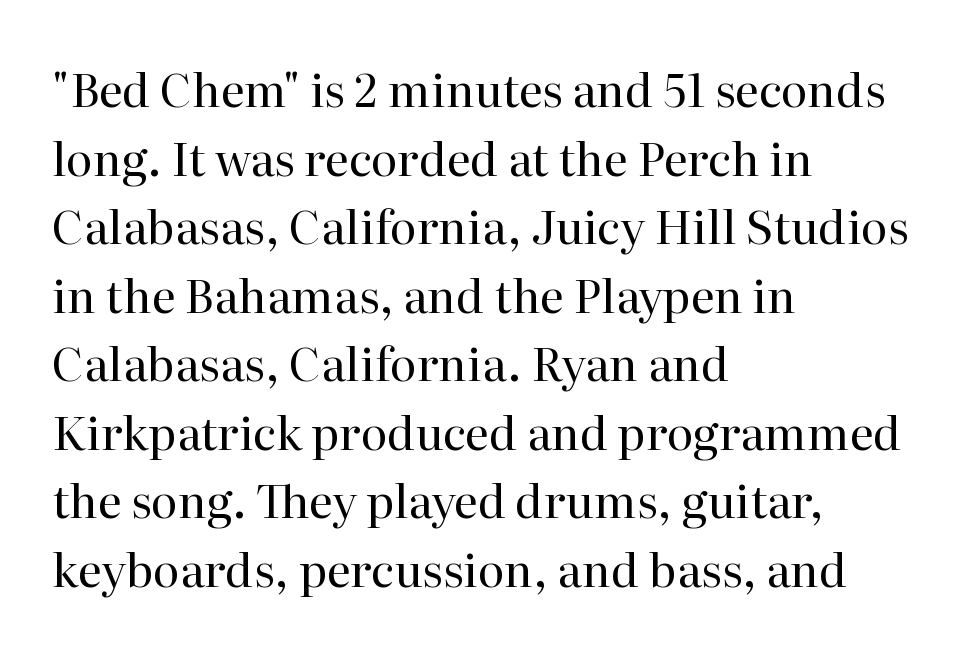
The image shows 46 px regular-weight serif type, upright; set left-aligned, normal line spacing (1.49x), normal letter spacing, not underlined; high stroke contrast and a medium x-height.
